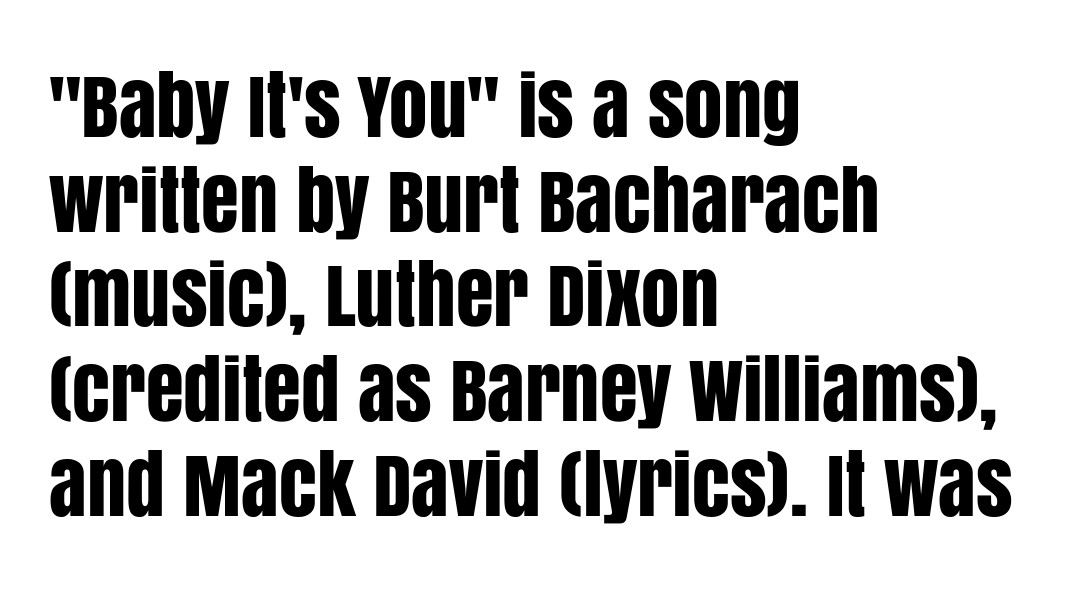
The image shows 77 px condensed sans-serif type, upright; set left-aligned, line spacing 1.23x, normal letter spacing, not underlined; low stroke contrast and a large x-height.
